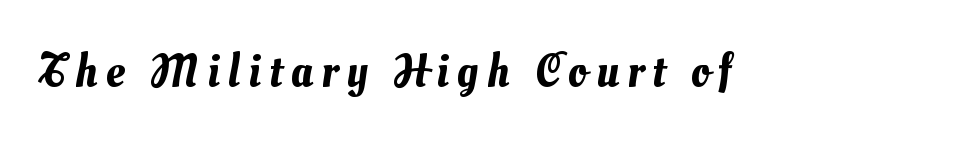
Lines of text with bare space underneath. Looks like regular typesetting: each glyph gets only the width it needs.
